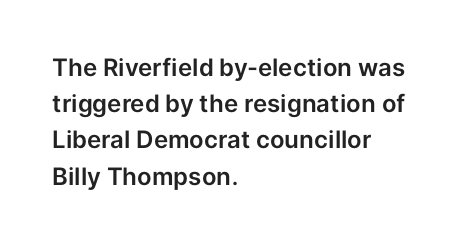
{"italic": "no", "underline": "no", "align": "left", "line_spacing": "normal", "line_spacing_ratio": 1.51, "letter_spacing": "normal", "letter_spacing_em": 0.0, "glyph_px": 24}
